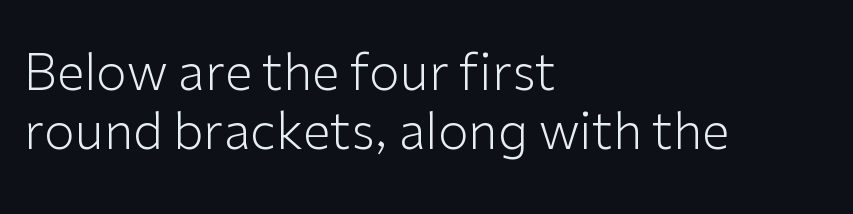
{"serif": "no", "italic": "no", "bold": "no", "weight": "light", "width": "normal", "stroke_contrast": "low", "x_height": "medium", "monospaced": "no", "underline": "no", "align": "left", "line_spacing_ratio": 1.19, "letter_spacing": "normal", "letter_spacing_em": 0.0, "glyph_px": 50}
